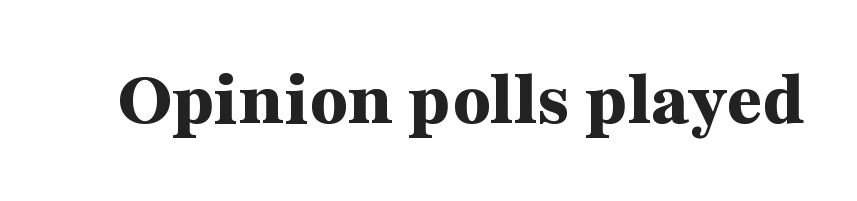
The typography opts for an upright posture over an oblique one. Quick note: underline off. Each letter keeps its own natural width here, so spacing adapts to shape. Notice how thick the strokes are: this is what a full bold looks like. Observe the ordinary spacing: letters are neighbours, not strangers.
